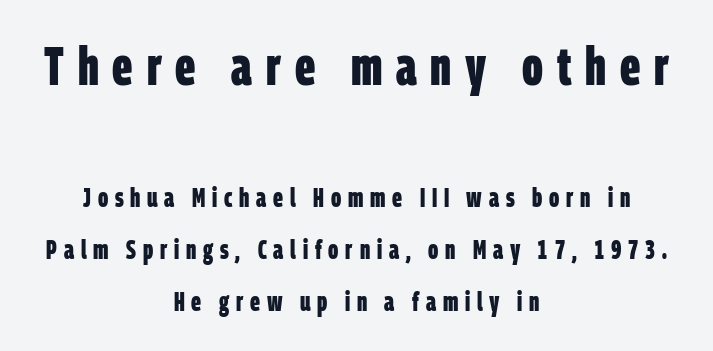
{"serif": "no", "bold": "yes", "weight": "bold", "width": "condensed", "stroke_contrast": "low", "x_height": "large", "monospaced": "no", "underline": "no", "align": "center", "line_spacing": "loose", "line_spacing_ratio": 2.0, "letter_spacing": "wide", "letter_spacing_em": 0.26, "larger_block": "first", "size_ratio": 2.04, "glyph_px": 53}
